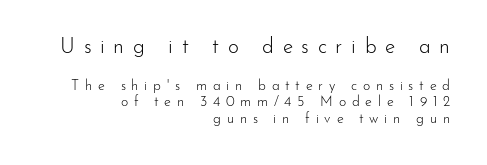
{"italic": "no", "bold": "no", "underline": "no", "align": "right", "line_spacing_ratio": 1.19, "letter_spacing": "wide", "letter_spacing_em": 0.41, "larger_block": "first", "size_ratio": 1.5, "glyph_px": 21}
